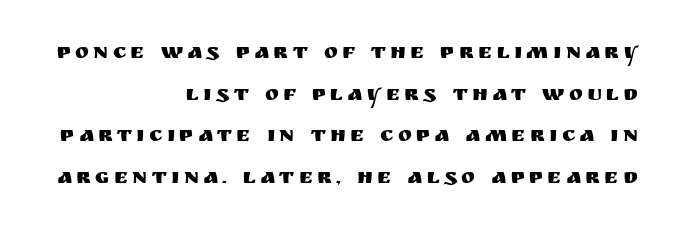
Typeset ragged left — the right edge is the straight one. Compared with typical paragraphs, the rows here are farther apart. Each word looks stretched out because of the extra space between its letters. The font's upright variant was chosen for this text.
